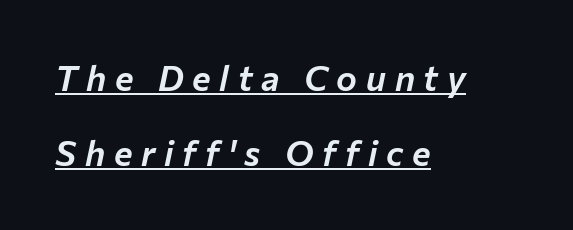
Q: Is the text italic (slanted)? A: Yes, it leans right by about 12 degrees.
Q: Is the text underlined? A: Yes.
Q: How is the paragraph aligned? A: Left-aligned.
Q: Is the spacing between letters normal or unusually wide? A: Unusually wide.
Q: Is the spacing between lines tight, normal or loose? A: Loose.
Q: Width (condensed, normal, or wide)? A: Normal.
Q: Stroke contrast? A: Low.
Q: x-height? A: Medium.
Q: Monospaced? A: No.
